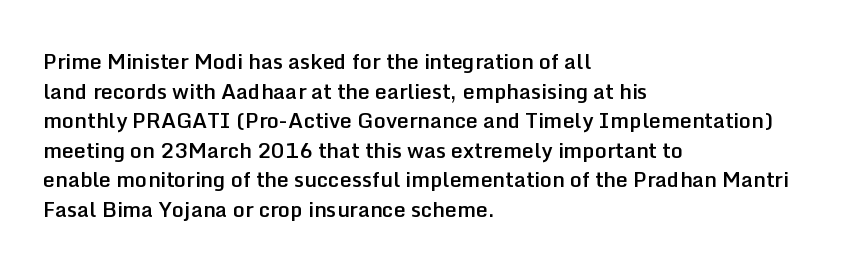
The image shows 21 px text type, upright; set left-aligned, normal line spacing (1.41x), normal letter spacing, not underlined.
